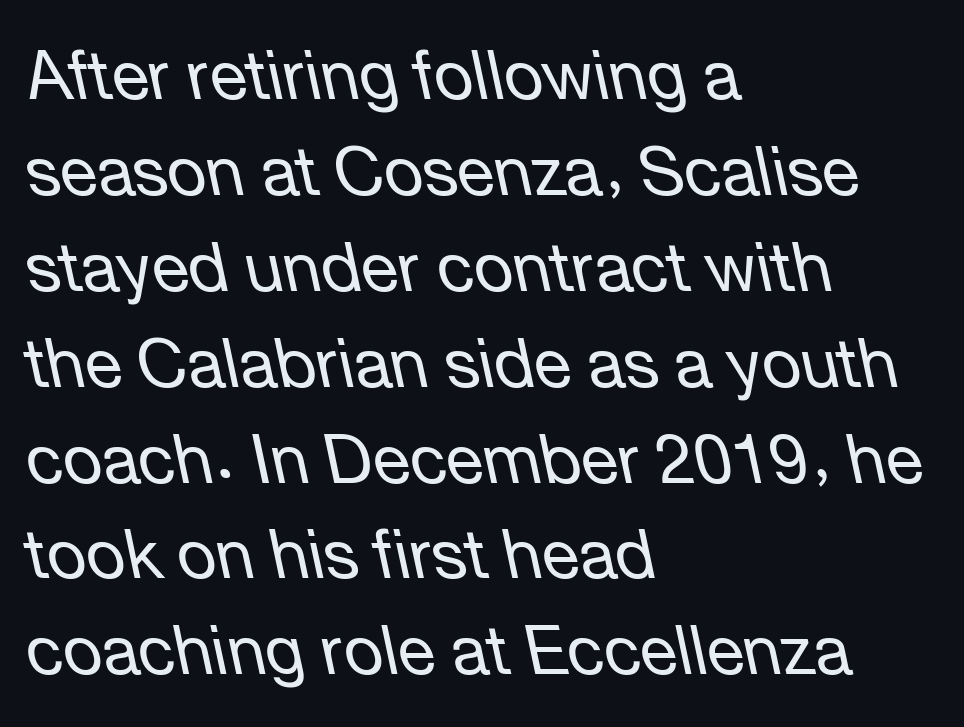
{"italic": "yes", "lean": "left", "slant_degrees": 12, "bold": "no", "weight": "regular", "width": "normal", "stroke_contrast": "low", "x_height": "medium", "monospaced": "no", "underline": "no", "align": "left", "line_spacing": "normal", "line_spacing_ratio": 1.41, "letter_spacing": "normal", "letter_spacing_em": 0.0, "glyph_px": 68}
